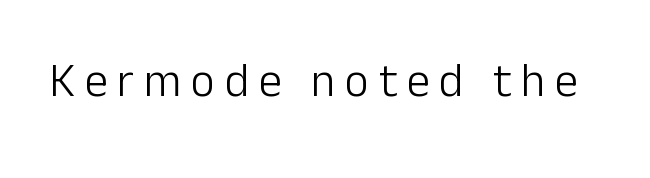
{"serif": "no", "italic": "no", "bold": "no", "weight": "light", "width": "normal", "stroke_contrast": "low", "x_height": "medium", "monospaced": "no", "underline": "no", "letter_spacing": "wide", "letter_spacing_em": 0.2, "glyph_px": 47}
